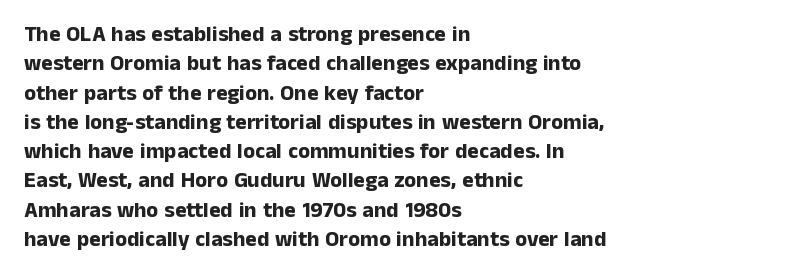
Every character sits straight up, as roman type does. Visually the block forms a straight wall on the left and a jagged coastline on the right. I'd describe the lettering as bold — thick and assertive. Unmarked baselines from the first word to the last.
